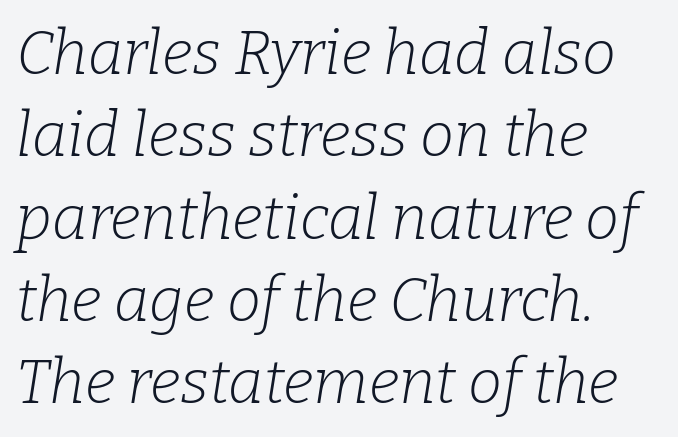
{"serif": "yes", "italic": "yes", "lean": "right", "slant_degrees": 9, "bold": "no", "weight": "light", "width": "normal", "stroke_contrast": "low", "x_height": "medium", "monospaced": "no", "underline": "no", "align": "left", "line_spacing": "normal", "line_spacing_ratio": 1.35, "letter_spacing": "normal", "letter_spacing_em": 0.0, "glyph_px": 61}
